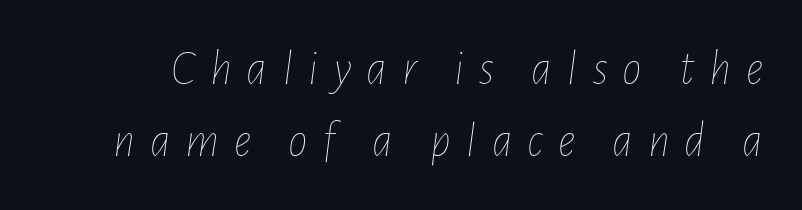
Q: Is the text bold? A: No.
Q: Is the text italic (slanted)? A: Yes, it leans right by about 7 degrees.
Q: Is the text underlined? A: No.
Q: Is the spacing between letters normal or unusually wide? A: Unusually wide.
Q: Is the spacing between lines tight, normal or loose? A: Normal.
Q: Width (condensed, normal, or wide)? A: Condensed.
Q: Stroke contrast? A: Low.
Q: x-height? A: Medium.
Q: Monospaced? A: No.
